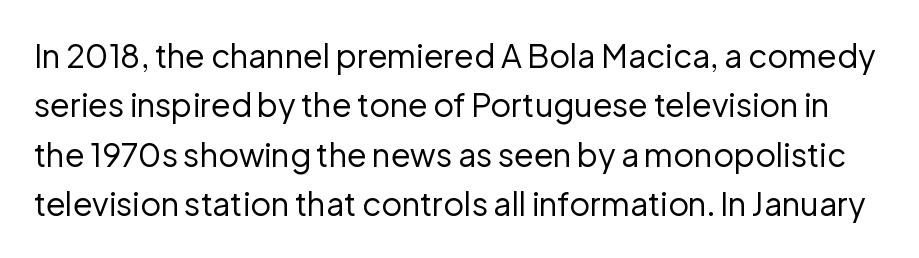
Q: Is the text bold? A: No.
Q: Is the text italic (slanted)? A: No, it is upright.
Q: Is the typeface a serif or a sans-serif typeface? A: Sans-serif.
Q: Is the text underlined? A: No.
Q: Is the spacing between letters normal or unusually wide? A: Normal.
Q: Is the spacing between lines tight, normal or loose? A: Normal.
Q: Width (condensed, normal, or wide)? A: Normal.
Q: Stroke contrast? A: Low.
Q: x-height? A: Medium.
Q: Monospaced? A: No.
